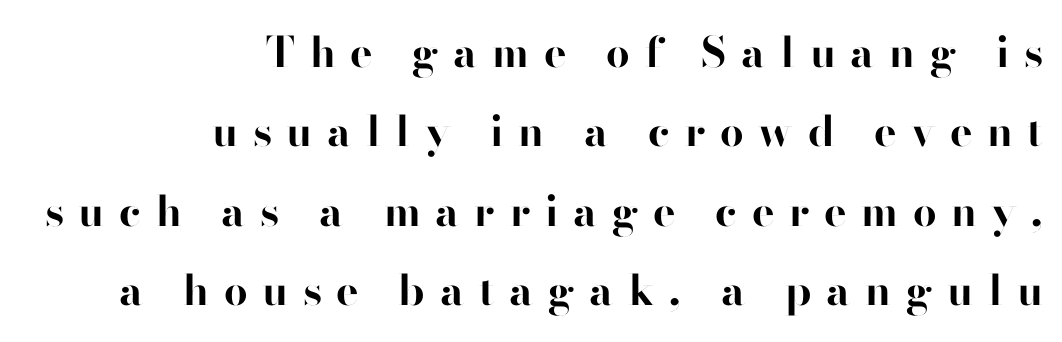
{"serif": "no", "italic": "no", "bold": "yes", "weight": "bold", "width": "normal", "stroke_contrast": "high", "x_height": "small", "monospaced": "no", "underline": "no", "align": "right", "line_spacing_ratio": 1.89, "letter_spacing": "wide", "letter_spacing_em": 0.35, "glyph_px": 42}
